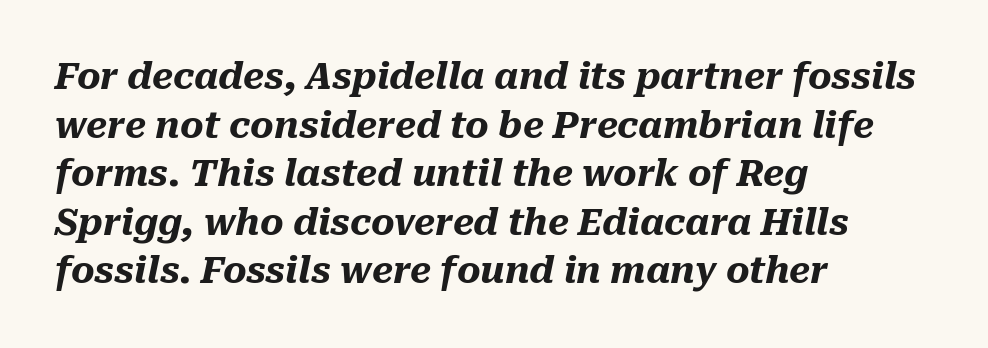
{"italic": "yes", "lean": "right", "slant_degrees": 10, "bold": "yes", "weight": "heavy", "width": "normal", "stroke_contrast": "medium", "x_height": "medium", "monospaced": "no", "underline": "no", "align": "left", "line_spacing": "normal", "line_spacing_ratio": 1.35, "letter_spacing": "normal", "letter_spacing_em": 0.0, "glyph_px": 36}
